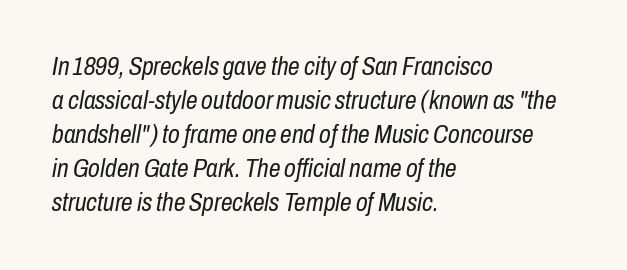
Q: Is the text bold? A: No.
Q: Is the text italic (slanted)? A: Yes, it leans right by about 10 degrees.
Q: Is the text underlined? A: No.
Q: How is the paragraph aligned? A: Left-aligned.
Q: Is the spacing between letters normal or unusually wide? A: Normal.
Q: Is the spacing between lines tight, normal or loose? A: Normal.
